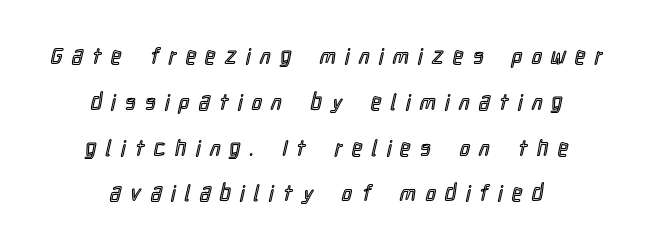
The image shows 22 px text type; set centered, loose line spacing (2.08x), unusually wide letter spacing (+0.44 em), not underlined.
